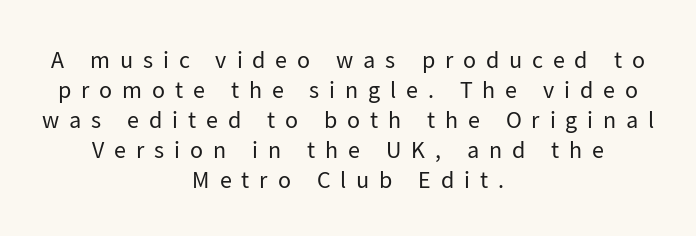
{"italic": "no", "bold": "no", "underline": "no", "align": "center", "line_spacing": "normal", "line_spacing_ratio": 1.25, "letter_spacing": "wide", "letter_spacing_em": 0.41, "glyph_px": 24}
